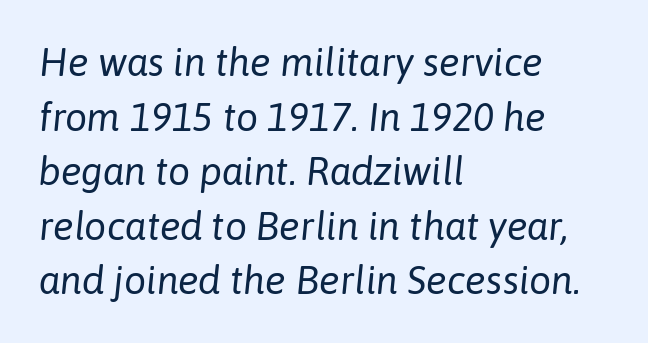
{"italic": "yes", "lean": "right", "slant_degrees": 6, "bold": "no", "weight": "regular", "width": "normal", "stroke_contrast": "low", "x_height": "medium", "monospaced": "no", "underline": "no", "align": "left", "line_spacing": "normal", "line_spacing_ratio": 1.4, "letter_spacing": "normal", "letter_spacing_em": 0.0, "glyph_px": 39}
